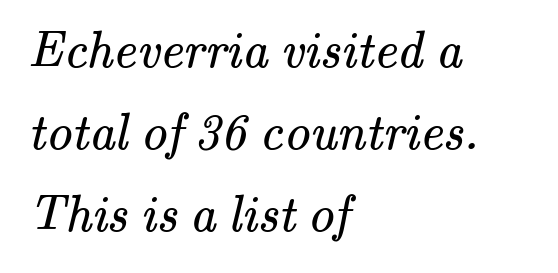
The space between consecutive lines is moderate. The tracking reads as untouched default to a designer's eye. Each letter's strokes conclude with small projecting serifs. Underline: absent. A typesetter would call this proportional, since set widths differ per character.
